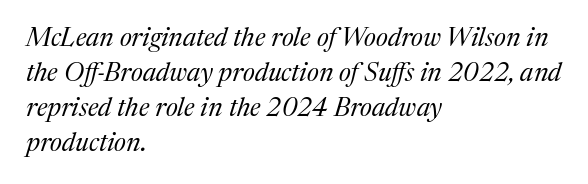
Q: Is the text bold? A: No.
Q: Is the text italic (slanted)? A: Yes, it leans right by about 17 degrees.
Q: Is the text underlined? A: No.
Q: How is the paragraph aligned? A: Left-aligned.
Q: Is the spacing between letters normal or unusually wide? A: Normal.
Q: Is the spacing between lines tight, normal or loose? A: Normal.
